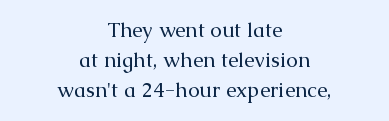
{"italic": "no", "bold": "no", "underline": "no", "align": "center", "line_spacing": "normal", "line_spacing_ratio": 1.43, "letter_spacing": "normal", "letter_spacing_em": 0.0, "glyph_px": 21}
